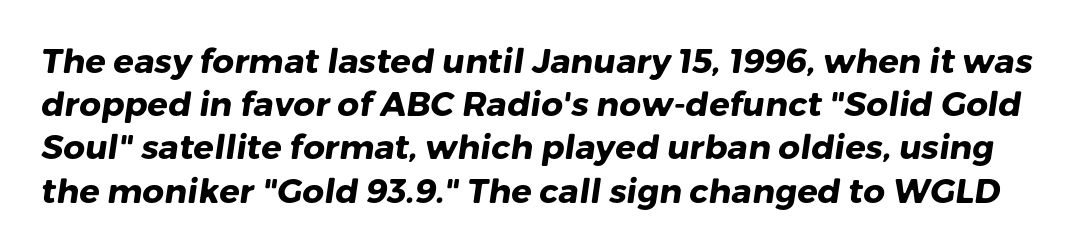
The image shows 34 px heavy sans-serif type; set normal line spacing (1.27x), normal letter spacing, not underlined; low stroke contrast and a medium x-height.
